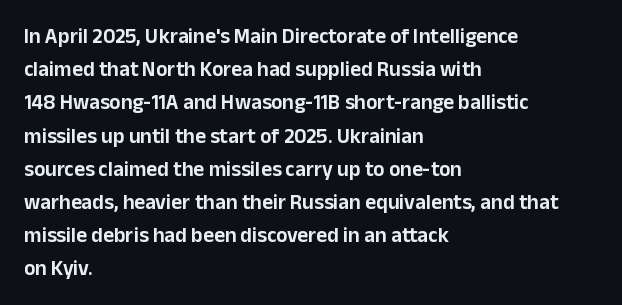
The tracking reads as untouched default to a designer's eye. Anything drawn beneath the words? Only blank space. Leading: standard. The lettering holds an erect, upright posture throughout.
